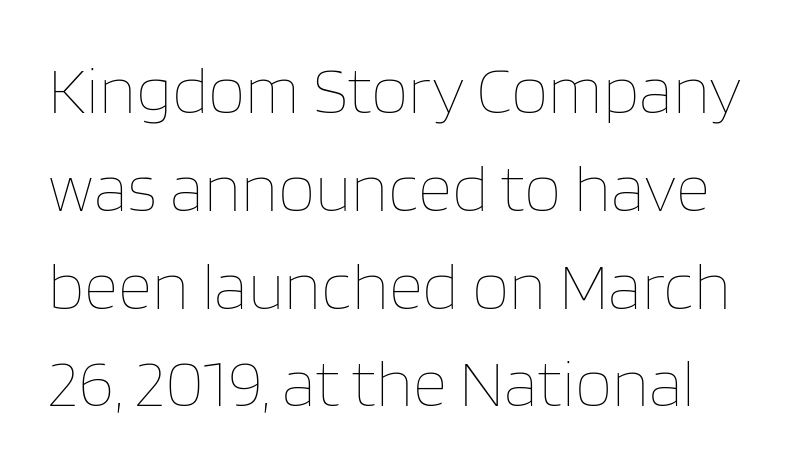
Q: Is the text bold? A: No.
Q: Is the text italic (slanted)? A: No, it is upright.
Q: Is the text underlined? A: No.
Q: Is the spacing between letters normal or unusually wide? A: Normal.
Q: Is the spacing between lines tight, normal or loose? A: Normal.
Q: Width (condensed, normal, or wide)? A: Normal.
Q: Stroke contrast? A: Low.
Q: x-height? A: Large.
Q: Monospaced? A: No.
